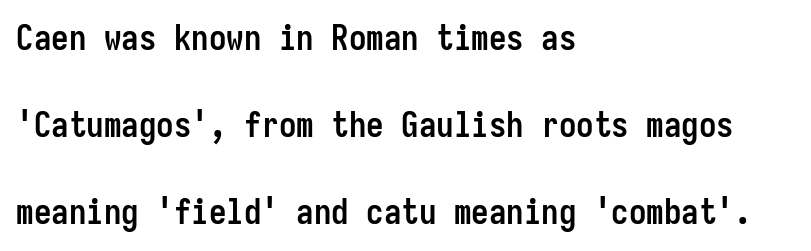
The image shows 35 px semibold, condensed sans-serif type, upright, monospaced; set left-aligned, loose line spacing (2.49x), normal letter spacing, not underlined; low stroke contrast and a medium x-height.
